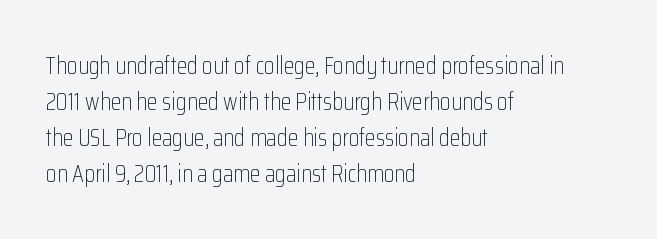
Q: Is the text bold? A: No.
Q: Is the text italic (slanted)? A: No, it is upright.
Q: Is the text underlined? A: No.
Q: How is the paragraph aligned? A: Left-aligned.
Q: Is the spacing between letters normal or unusually wide? A: Normal.
Q: Is the spacing between lines tight, normal or loose? A: Normal.
